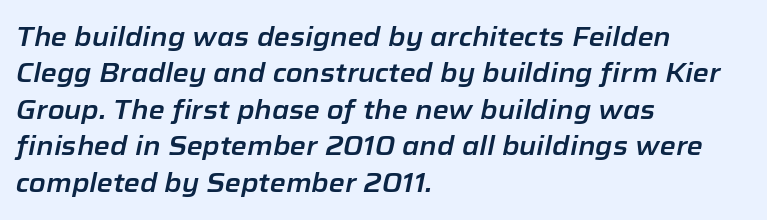
Q: Is the text italic (slanted)? A: Yes, it leans right by about 12 degrees.
Q: Is the text underlined? A: No.
Q: How is the paragraph aligned? A: Left-aligned.
Q: Is the spacing between letters normal or unusually wide? A: Normal.
Q: Is the spacing between lines tight, normal or loose? A: Normal.
